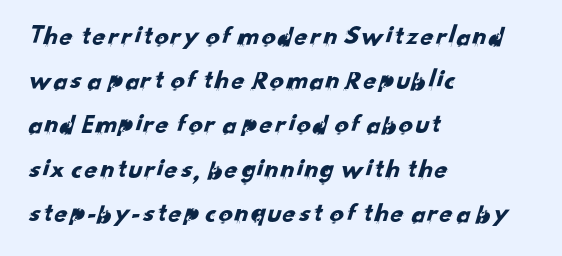
Proportional: the letters do not fall into vertical columns. If you drew a ruler down the left edge, every line would touch it. Successive baselines arrive at the customary interval. Look at the tracking — it's just the regular setting, nothing added. The specimen omits any rule beneath the text block's lines. The typeface chosen for these lines omits serifs.
